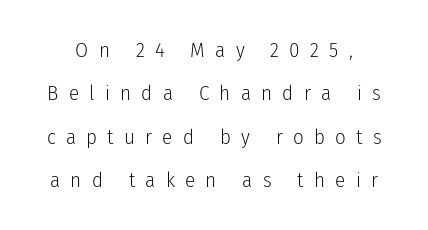
The horizontal fit of the characters is loose and conspicuously gappy. Every character sits straight up, as roman type does. Caption: face not bold, strokes unweighted. Vertical spacing — loose. This rendering features lettering with no underline.
